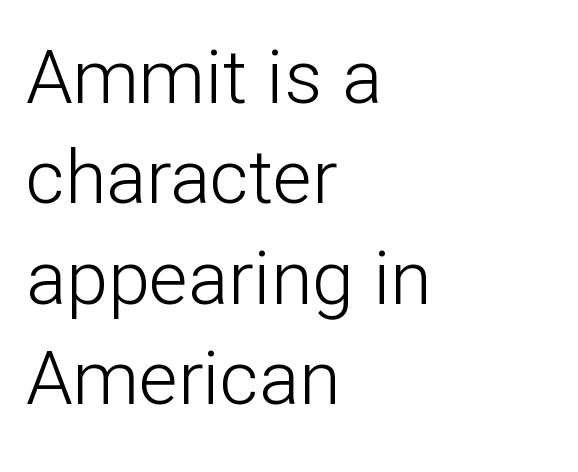
{"serif": "no", "italic": "no", "bold": "no", "weight": "light", "width": "normal", "stroke_contrast": "low", "x_height": "medium", "monospaced": "no", "underline": "no", "align": "left", "line_spacing": "normal", "line_spacing_ratio": 1.34, "letter_spacing": "normal", "letter_spacing_em": 0.0, "glyph_px": 75}
